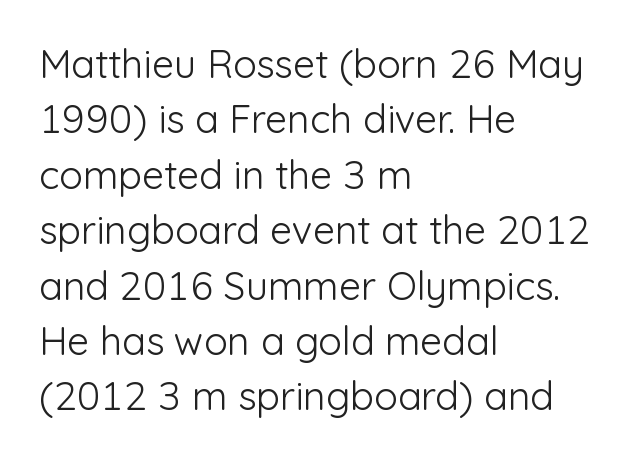
The lines in this sample share a left origin and differ only in where they stop. On a weight scale, this lands at 450 or below. No italicization has been applied; the sample stays upright. Regular leading.
